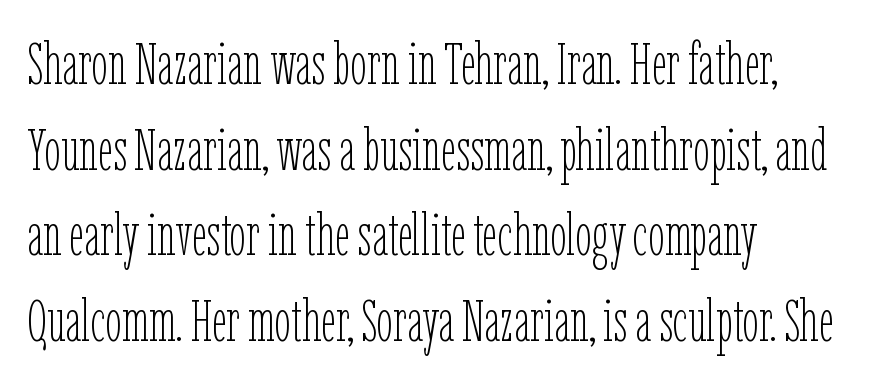
{"italic": "no", "bold": "no", "weight": "thin", "width": "condensed", "stroke_contrast": "low", "x_height": "medium", "monospaced": "no", "underline": "no", "align": "left", "line_spacing": "normal", "line_spacing_ratio": 1.45, "letter_spacing": "normal", "letter_spacing_em": 0.0, "glyph_px": 59}
